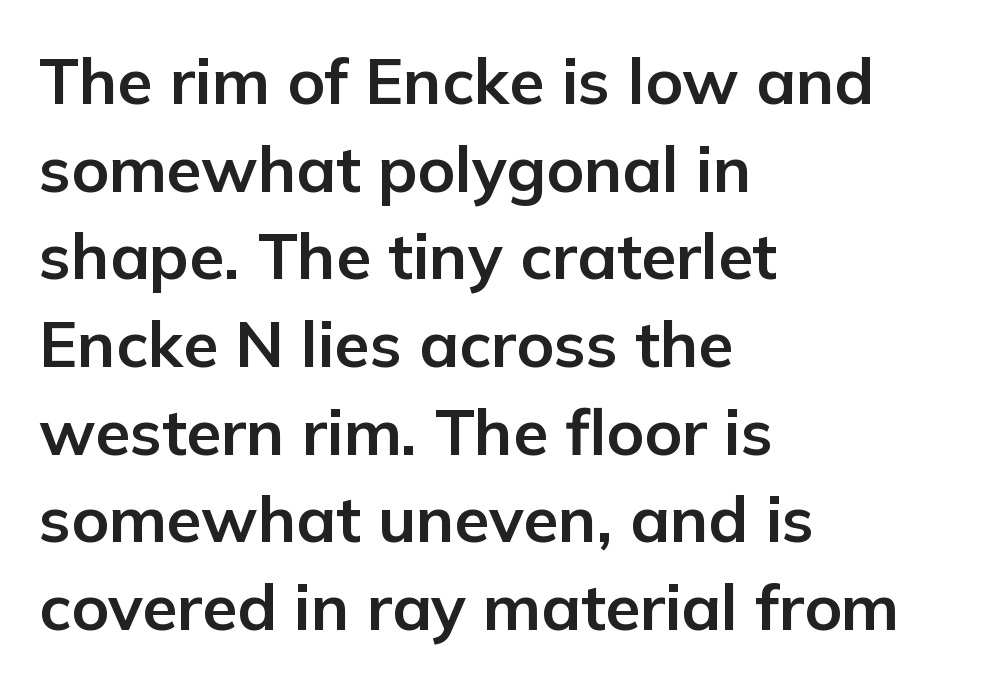
Q: Is the text bold? A: Yes.
Q: Is the text italic (slanted)? A: No, it is upright.
Q: Is the typeface a serif or a sans-serif typeface? A: Sans-serif.
Q: Is the text underlined? A: No.
Q: How is the paragraph aligned? A: Left-aligned.
Q: Is the spacing between letters normal or unusually wide? A: Normal.
Q: Is the spacing between lines tight, normal or loose? A: Normal.
Q: Width (condensed, normal, or wide)? A: Normal.
Q: Stroke contrast? A: Low.
Q: x-height? A: Medium.
Q: Monospaced? A: No.
